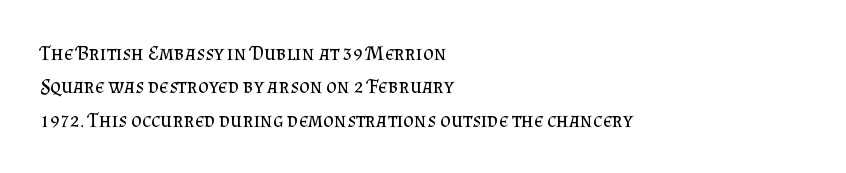
How would I describe the line gaps? Plain and ordinary. Weight: in the light-to-regular range. The type is set solid horizontally, with unmodified tracking. The lines are quadded left.
